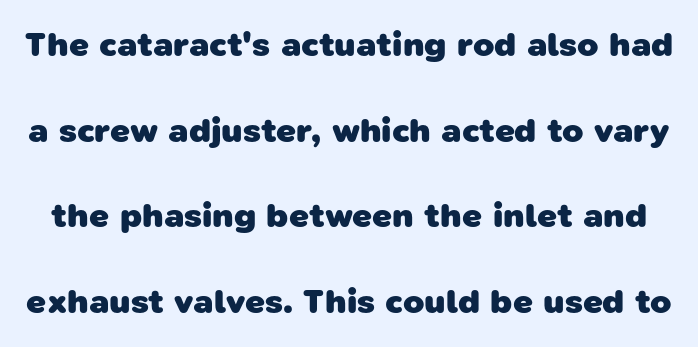
Nothing sits at the stroke ends, so this counts as sans-serif. The foot of each line stays bare and open. Note the varied advance widths — an 'i' is clearly narrower than an 'm'. How would I describe the line gaps? Wide and relaxed. Here the glyphs are tracked normally, forming tight word shapes.
